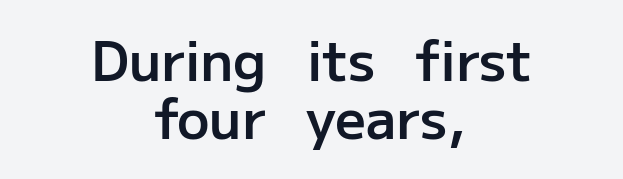
{"serif": "no", "italic": "no", "bold": "semi", "weight": "semibold", "width": "normal", "stroke_contrast": "low", "x_height": "medium", "monospaced": "no", "underline": "no", "align": "center", "line_spacing": "tight", "line_spacing_ratio": 1.07, "letter_spacing": "normal", "letter_spacing_em": 0.0, "glyph_px": 54}
